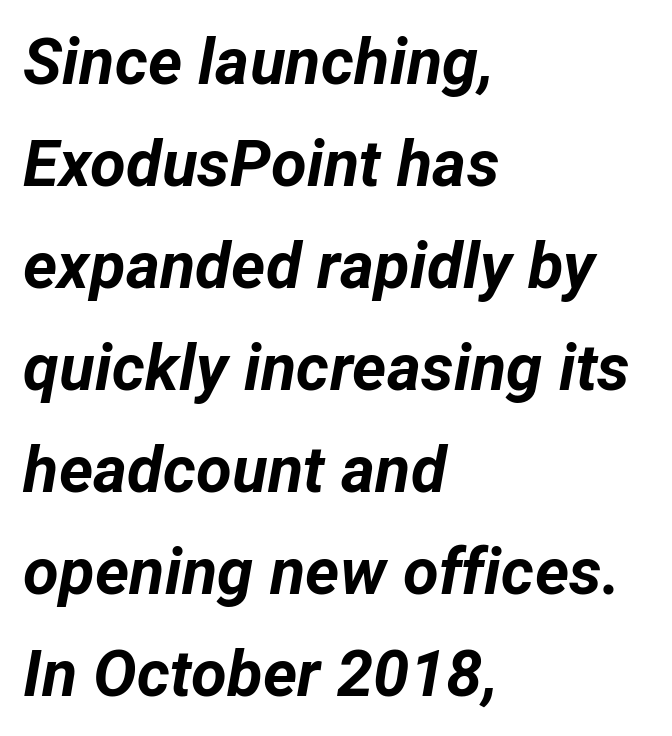
Q: Is the text bold? A: Yes.
Q: Is the text italic (slanted)? A: Yes, it leans right by about 12 degrees.
Q: Is the text underlined? A: No.
Q: How is the paragraph aligned? A: Left-aligned.
Q: Is the spacing between letters normal or unusually wide? A: Normal.
Q: Is the spacing between lines tight, normal or loose? A: Normal.
Q: Width (condensed, normal, or wide)? A: Normal.
Q: Stroke contrast? A: Low.
Q: x-height? A: Medium.
Q: Monospaced? A: No.
